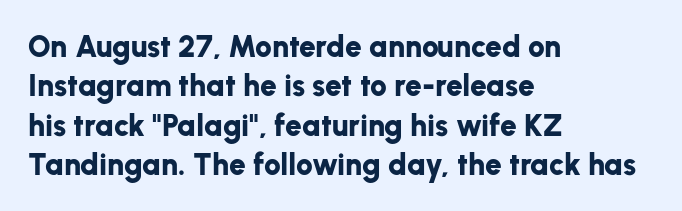
You can tell it's not italic because the verticals are truly vertical. Is this a fixed-width face? No — the glyphs have proportional, varying widths. The space between consecutive lines is moderate. Decoration check: the copy has no underline.
